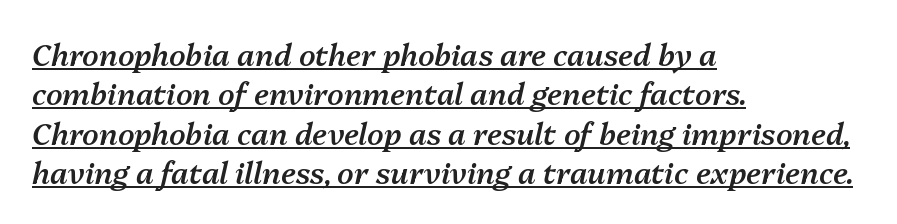
Weight: semibold (demi). Regarding leading, the lines here are spaced in the standard way. The sample's only ornament is a line tracing under the words. Varying glyph widths throughout — classic text-font behaviour. This sample uses plain, unmodified letter spacing. Looking at the ascenders, they clearly lean.
